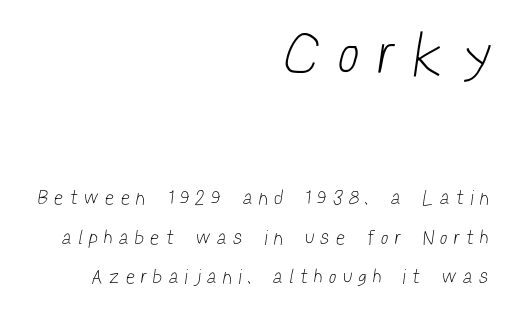
{"serif": "no", "bold": "no", "weight": "light", "width": "condensed", "stroke_contrast": "low", "x_height": "medium", "monospaced": "no", "underline": "no", "align": "right", "line_spacing": "loose", "line_spacing_ratio": 1.97, "letter_spacing": "wide", "letter_spacing_em": 0.39, "larger_block": "first", "size_ratio": 2.95, "glyph_px": 59}
